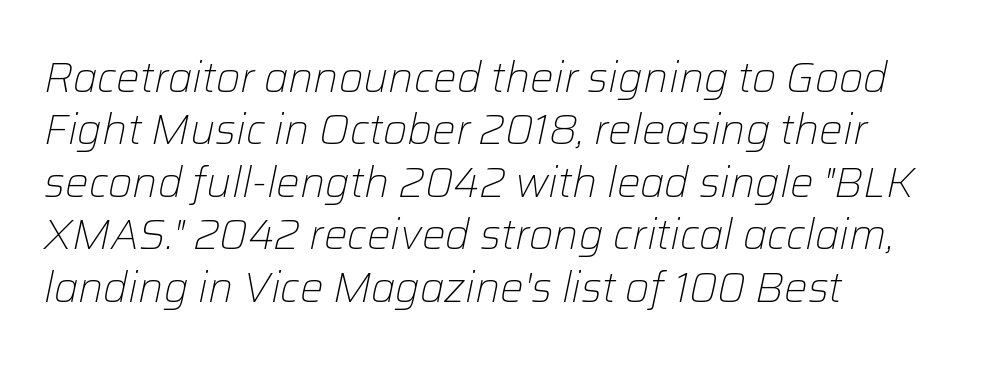
{"italic": "yes", "lean": "right", "slant_degrees": 12, "bold": "no", "weight": "light", "width": "normal", "stroke_contrast": "low", "x_height": "medium", "monospaced": "no", "underline": "no", "align": "left", "line_spacing": "normal", "line_spacing_ratio": 1.25, "letter_spacing": "normal", "letter_spacing_em": 0.0, "glyph_px": 42}
